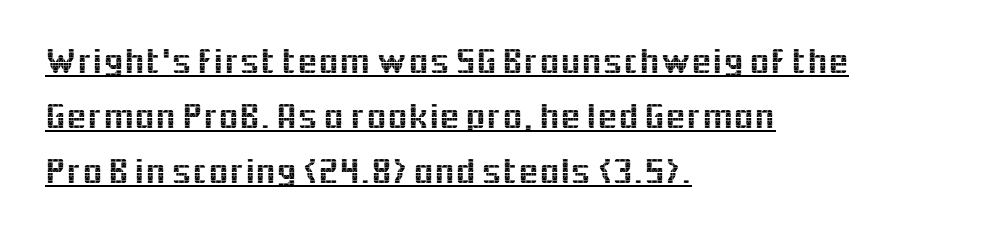
The image shows 37 px sans-serif type, upright; set left-aligned, normal line spacing (1.48x), normal letter spacing, underlined; a medium x-height.
